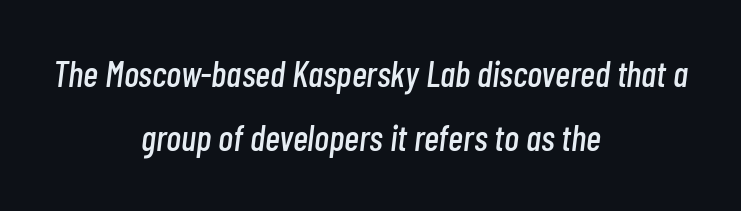
Q: Is the text italic (slanted)? A: Yes, it leans right by about 7 degrees.
Q: Is the text underlined? A: No.
Q: How is the paragraph aligned? A: Centered.
Q: Is the spacing between letters normal or unusually wide? A: Normal.
Q: Width (condensed, normal, or wide)? A: Condensed.
Q: Stroke contrast? A: Low.
Q: x-height? A: Medium.
Q: Monospaced? A: No.
